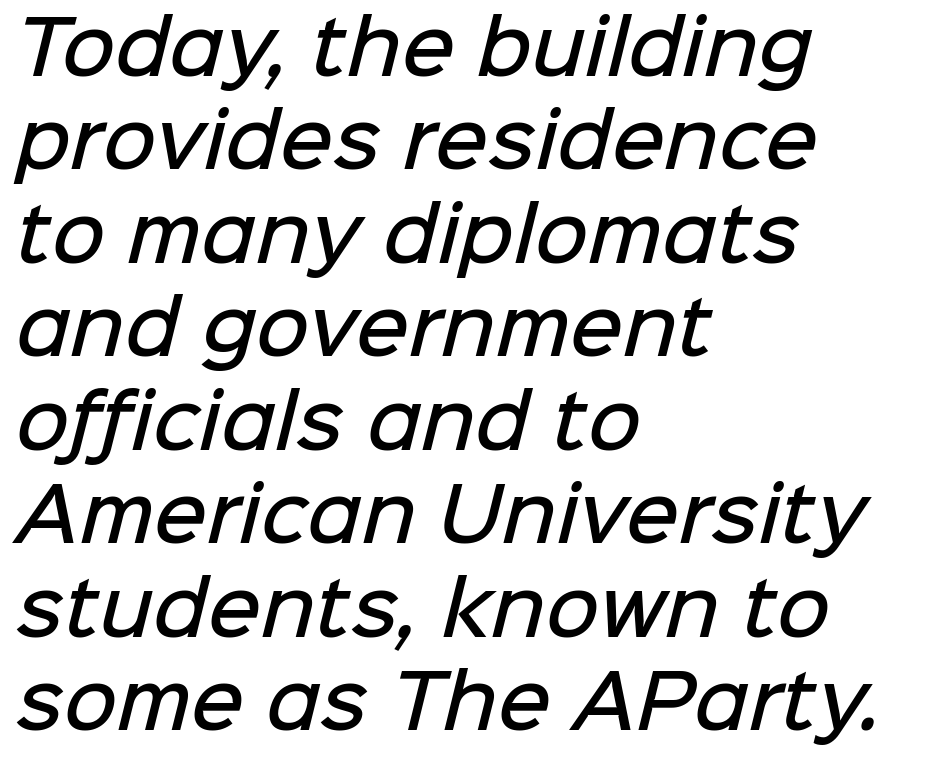
Here the glyphs are tracked normally, forming tight word shapes. Vertically, the passage feels balanced, rows spaced as you'd expect. The zone under the glyphs is completely vacant. Do the characters align in a grid? No, the font is proportional. Notice how the passage keeps a crisp vertical edge on the left only.
